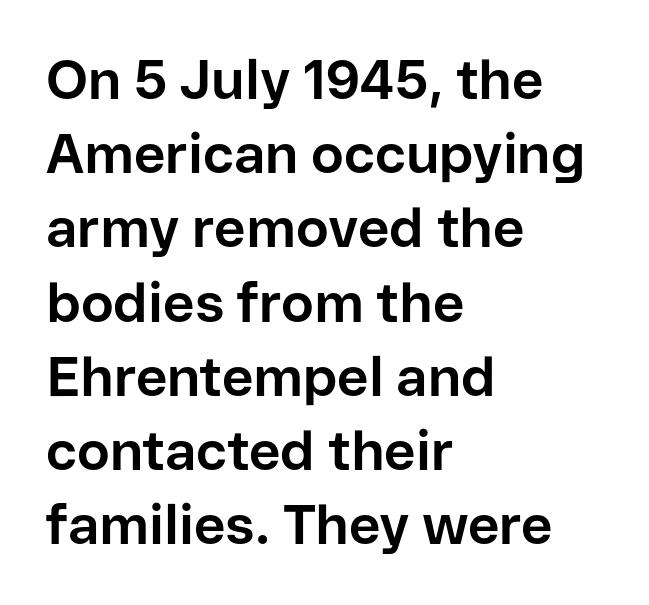
The letters stand straight up with perfectly vertical stems. All the whitespace from short lines collects on the right. Notice how descenders clear the ascenders below comfortably — that's standard leading. The letters sit at their default tracking, neither squeezed nor spread. Quick note: underline off.
